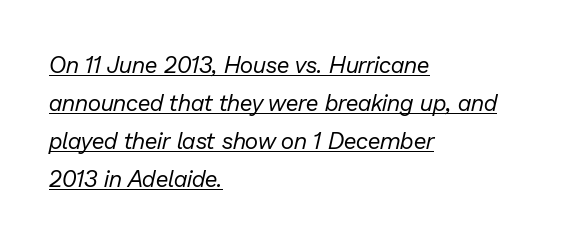
Standard letterfit; no display-style spreading of the glyphs. Like a heading marked for emphasis, these lines bear an underscore. One glance says typical: line gaps are just what's usual. Stems and bowls with no extra thickness — not bold.
